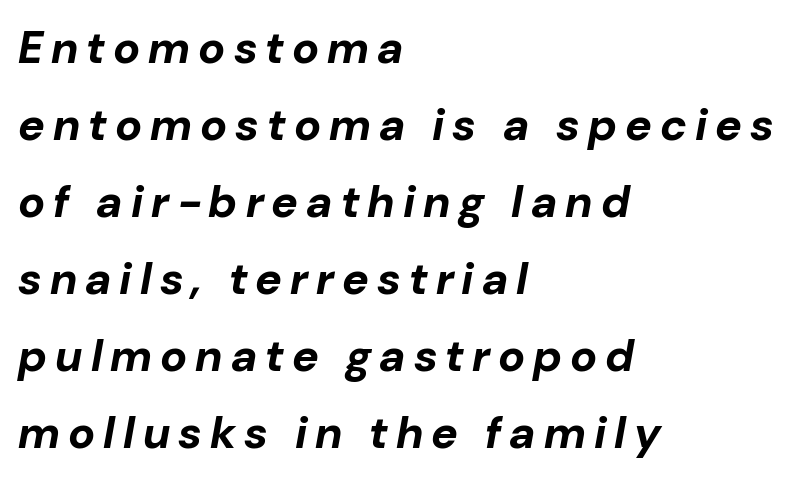
The image shows 45 px bold type, italic (leaning right); set left-aligned, line spacing 1.71x, not underlined; low stroke contrast and a medium x-height.
